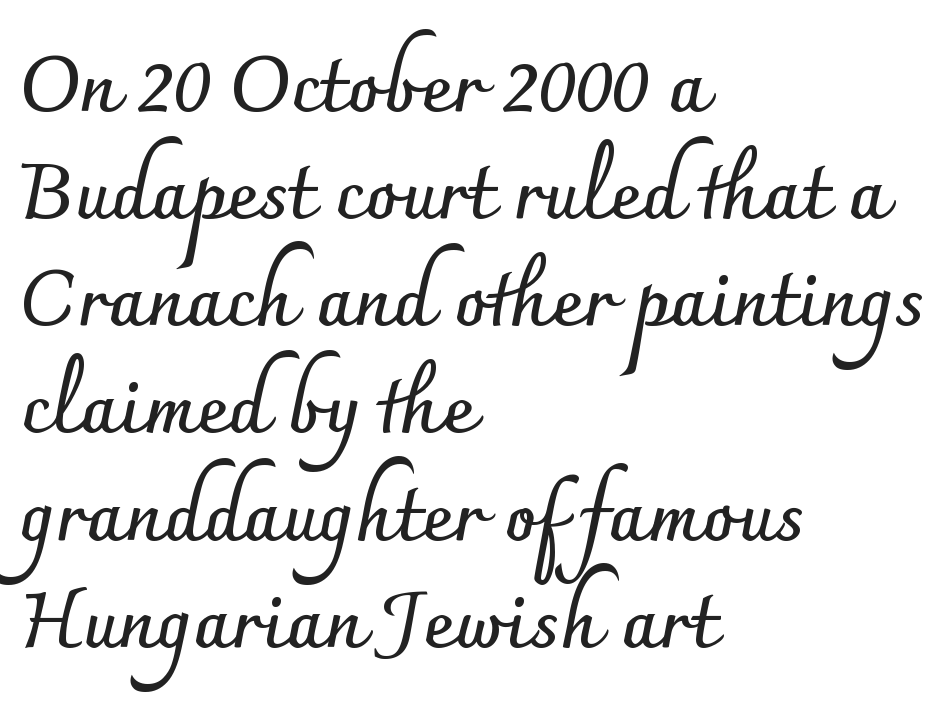
Compared with a centered layout, this one pins lines to the left instead. Weight check: bold — yes, fully. Observe the absence of serifs on each vertical stroke in this sample.
